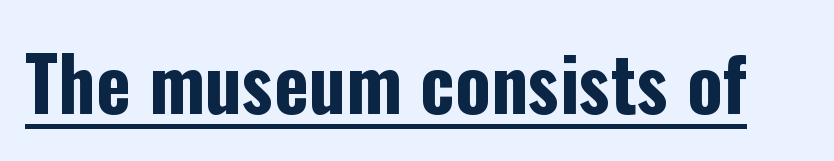
Q: Is the text bold? A: Yes.
Q: Is the text italic (slanted)? A: No, it is upright.
Q: Is the typeface a serif or a sans-serif typeface? A: Sans-serif.
Q: Is the text underlined? A: Yes.
Q: Is the spacing between letters normal or unusually wide? A: Normal.
Q: Width (condensed, normal, or wide)? A: Condensed.
Q: Stroke contrast? A: Low.
Q: x-height? A: Medium.
Q: Monospaced? A: No.
